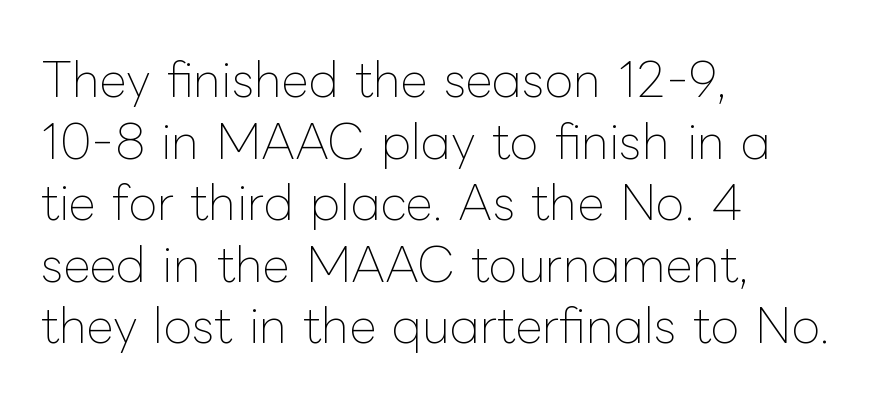
The image shows 47 px thin type, upright; set left-aligned, normal line spacing (1.31x), normal letter spacing, not underlined; low stroke contrast and a medium x-height.
